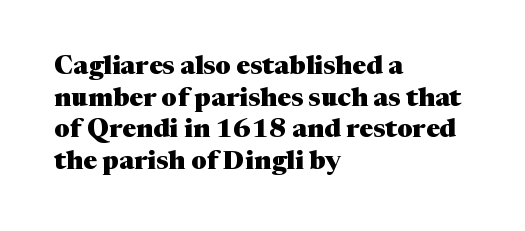
The image shows 26 px bold type, upright; set left-aligned, line spacing 1.22x, normal letter spacing, not underlined.
